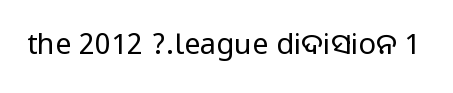
Q: Is the text italic (slanted)? A: No, it is upright.
Q: Is the typeface a serif or a sans-serif typeface? A: Sans-serif.
Q: Is the text underlined? A: No.
Q: Is the spacing between letters normal or unusually wide? A: Normal.
Q: Width (condensed, normal, or wide)? A: Normal.
Q: Stroke contrast? A: Medium.
Q: Monospaced? A: No.
